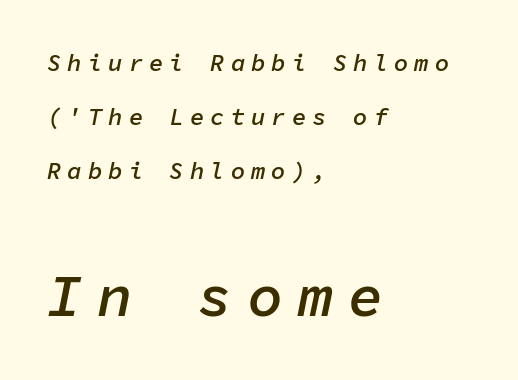
The image shows 59 px semibold type, italic (leaning right), monospaced; set left-aligned, loose line spacing (2.26x), unusually wide letter spacing (+0.25 em), not underlined; the second (bottom) block is 2.46x larger; low stroke contrast and a medium x-height.
